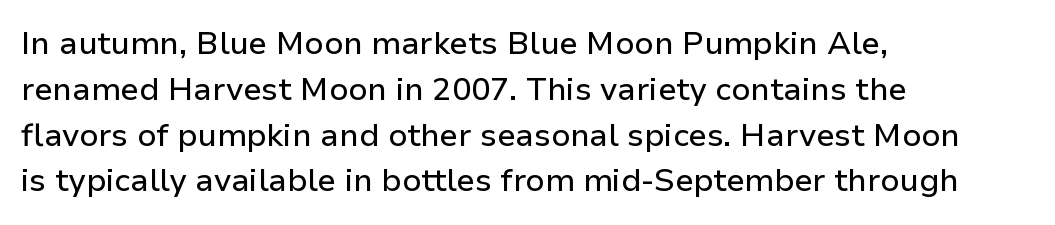
{"serif": "no", "italic": "no", "width": "normal", "stroke_contrast": "low", "x_height": "medium", "monospaced": "no", "underline": "no", "align": "left", "line_spacing": "normal", "line_spacing_ratio": 1.43, "letter_spacing": "normal", "letter_spacing_em": 0.0, "glyph_px": 32}
